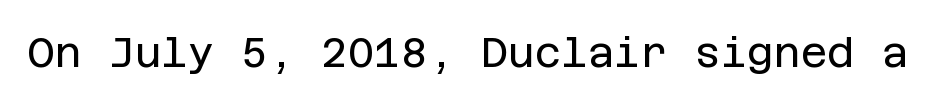
The face looks like a standard text weight, possibly lighter. Font category for this specimen: sans-serif. This sample uses plain, unmodified letter spacing. The font's upright variant was chosen for this text.
